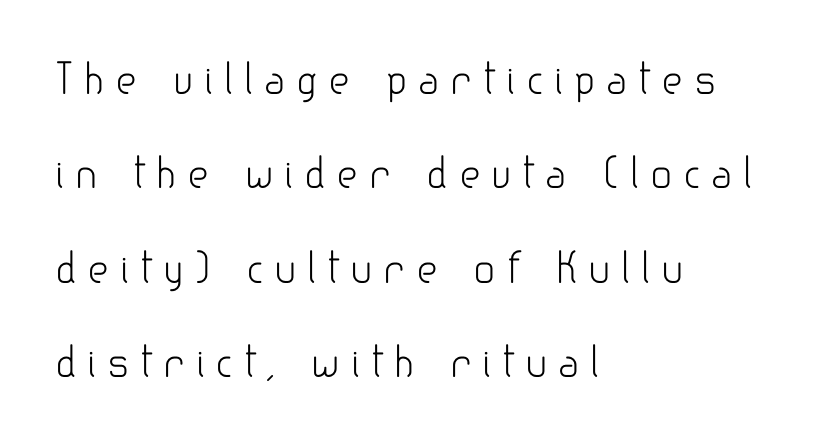
Q: Is the text bold? A: No.
Q: Is the text italic (slanted)? A: No, it is upright.
Q: Is the typeface a serif or a sans-serif typeface? A: Sans-serif.
Q: Is the text underlined? A: No.
Q: How is the paragraph aligned? A: Left-aligned.
Q: Is the spacing between letters normal or unusually wide? A: Unusually wide.
Q: Is the spacing between lines tight, normal or loose? A: Loose.
Q: Width (condensed, normal, or wide)? A: Normal.
Q: Stroke contrast? A: Low.
Q: x-height? A: Small.
Q: Monospaced? A: No.
